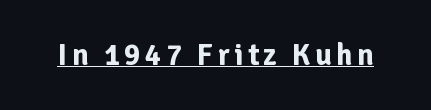
Think of a printed novel: that variable character pitch is what you see here. Typesetter's note: full bold, strokes at maximum text heaviness. Unlike italic type, these characters show no tilt at all. Nope, no serifs anywhere on these letters. Like a heading marked for emphasis, these lines bear an underscore.
